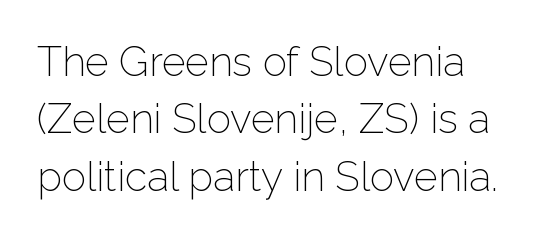
The image shows 41 px light sans-serif type, upright; set normal line spacing (1.4x), normal letter spacing, not underlined; low stroke contrast and a medium x-height.
